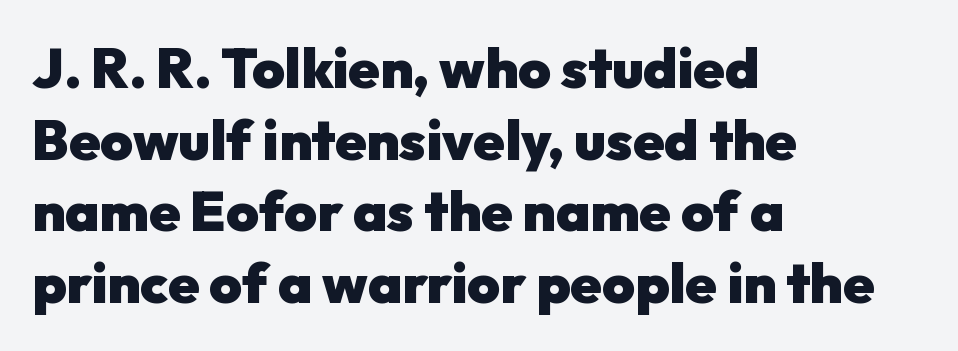
Short and long lines alike share a common starting point at left. Unmarked baselines from the first word to the last. The type family on display is of the sans-serif kind. Unlike italic type, these characters show no tilt at all.
